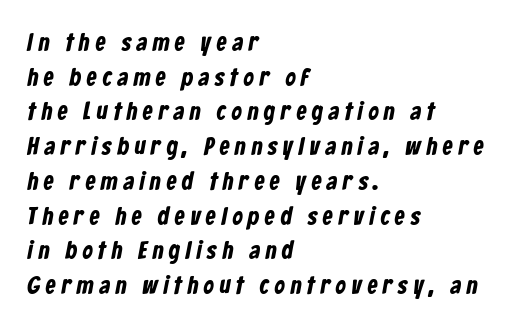
Anything drawn beneath the words? Only blank space. Notice how the passage keeps a crisp vertical edge on the left only. The tracking jumps out immediately: characters are airy and widely separated. What's the leading like? Ordinary, nothing unusual.
